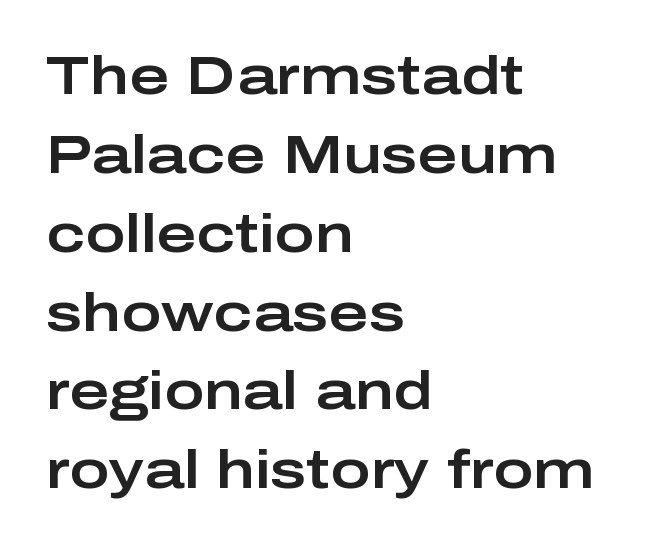
{"serif": "no", "italic": "no", "width": "wide", "stroke_contrast": "low", "x_height": "medium", "monospaced": "no", "underline": "no", "align": "left", "line_spacing": "normal", "line_spacing_ratio": 1.46, "letter_spacing": "normal", "letter_spacing_em": 0.0, "glyph_px": 54}
